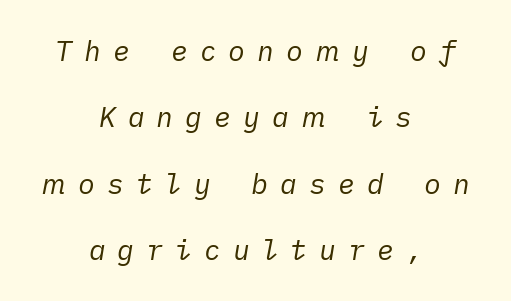
Q: Is the text bold? A: No.
Q: Is the text italic (slanted)? A: Yes, it leans right by about 10 degrees.
Q: Is the text underlined? A: No.
Q: How is the paragraph aligned? A: Centered.
Q: Is the spacing between letters normal or unusually wide? A: Unusually wide.
Q: Is the spacing between lines tight, normal or loose? A: Loose.
Q: Width (condensed, normal, or wide)? A: Normal.
Q: Stroke contrast? A: Low.
Q: x-height? A: Medium.
